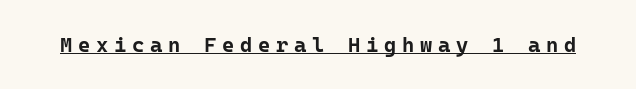
{"italic": "no", "bold": "yes", "underline": "yes", "letter_spacing": "wide", "letter_spacing_em": 0.27, "glyph_px": 21}
